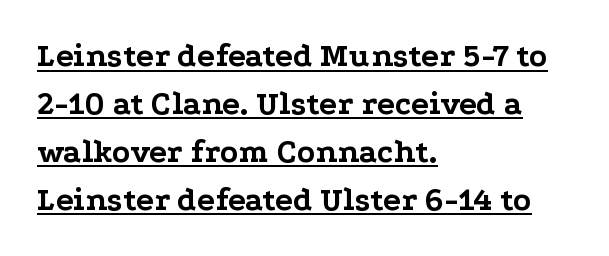
How heavy is the stroke? Heavy — this is a bold. Type style note: has serifs. How would I describe the line gaps? Plain and ordinary. This sample uses plain, unmodified letter spacing. Looks like regular typesetting: each glyph gets only the width it needs.
